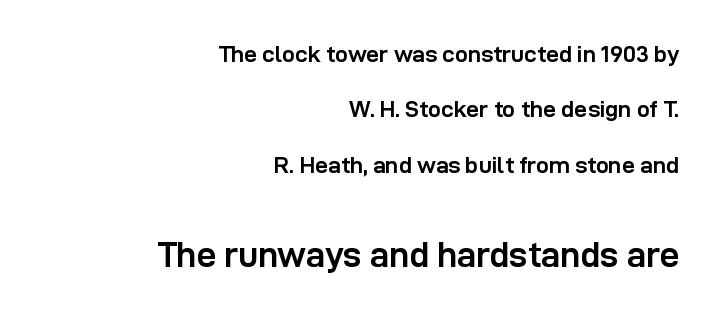
Type style note: lacks serifs. The lettering stays uniformly vertical, giving the passage a roman look. Weight check: bold — yes, fully. Is there much room between lines? Yes — plenty of vertical air separates them. The later block is typeset at a bigger size than the earlier block.
